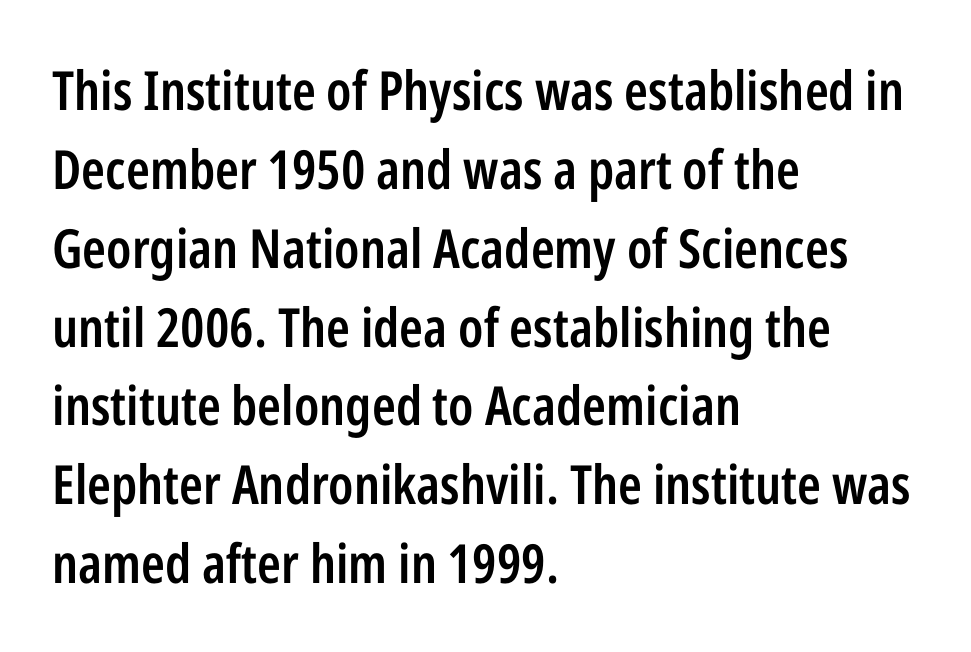
Q: Is the text bold? A: Semi-bold.
Q: Is the text italic (slanted)? A: No, it is upright.
Q: Is the typeface a serif or a sans-serif typeface? A: Sans-serif.
Q: Is the text underlined? A: No.
Q: How is the paragraph aligned? A: Left-aligned.
Q: Is the spacing between letters normal or unusually wide? A: Normal.
Q: Is the spacing between lines tight, normal or loose? A: Normal.
Q: Width (condensed, normal, or wide)? A: Condensed.
Q: Stroke contrast? A: Low.
Q: x-height? A: Medium.
Q: Monospaced? A: No.
